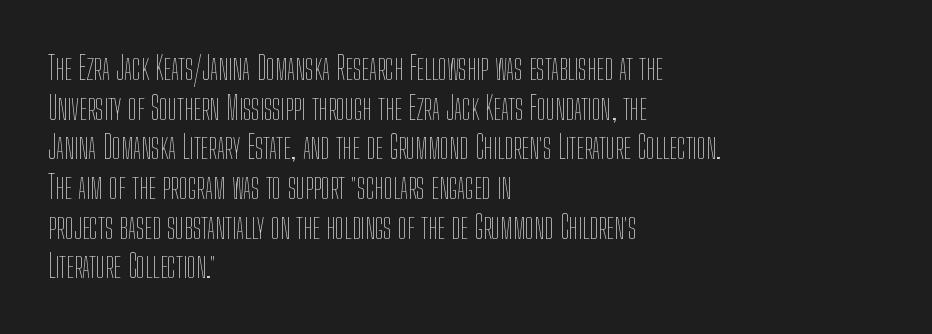
The type is set solid horizontally, with unmodified tracking. The foot of each line stays bare and open. A student would call this left alignment; a typographer would say flush left, rag right. Bold? No — there's no thickening of the strokes. Proportional: the letters do not fall into vertical columns.
